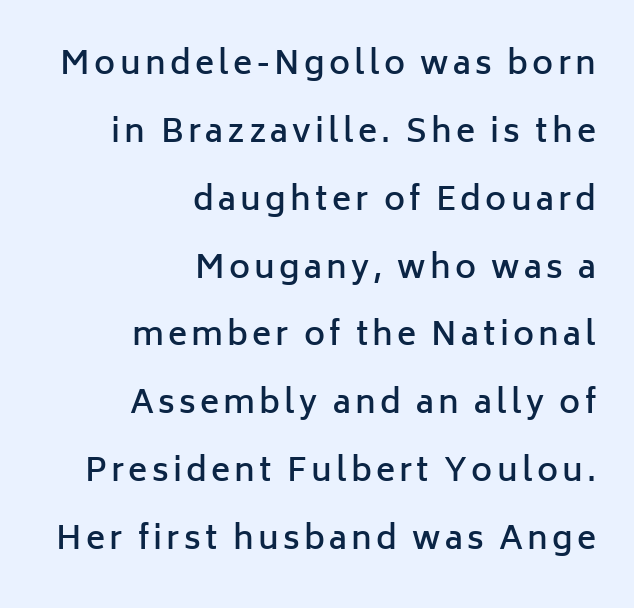
The image shows 32 px semibold sans-serif type, upright; set right-aligned, loose line spacing (2.12x), not underlined; low stroke contrast and a medium x-height.
